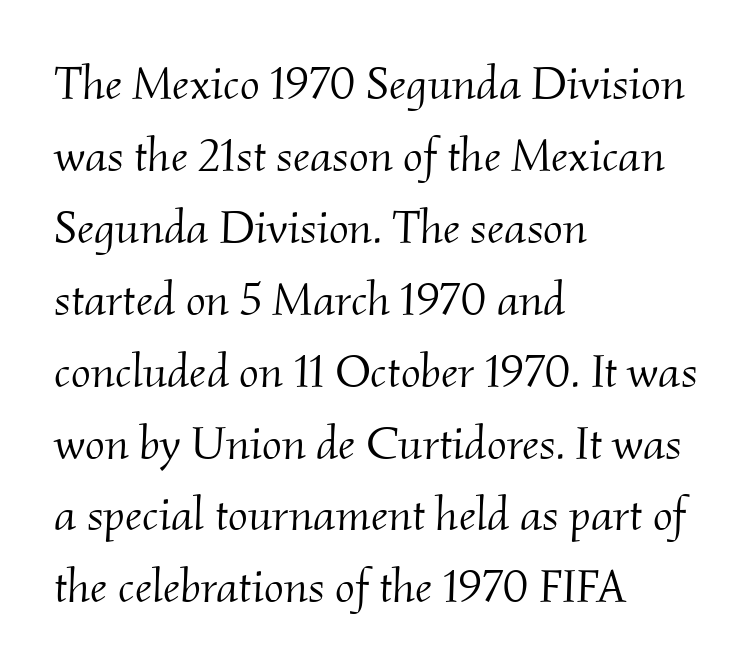
{"serif": "yes", "italic": "yes", "lean": "right", "slant_degrees": 2, "bold": "no", "weight": "light", "width": "normal", "stroke_contrast": "medium", "x_height": "small", "monospaced": "no", "underline": "no", "align": "left", "line_spacing": "normal", "line_spacing_ratio": 1.53, "letter_spacing": "normal", "letter_spacing_em": 0.0, "glyph_px": 47}
